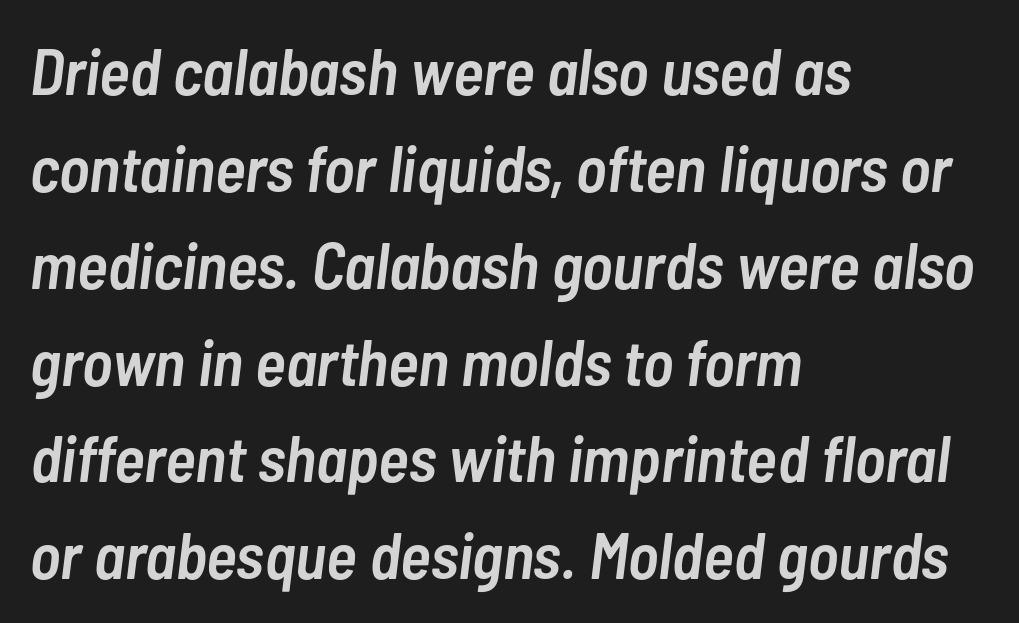
{"italic": "yes", "lean": "right", "slant_degrees": 7, "bold": "semi", "weight": "semibold", "width": "condensed", "stroke_contrast": "low", "x_height": "medium", "monospaced": "no", "underline": "no", "align": "left", "line_spacing": "normal", "line_spacing_ratio": 1.49, "letter_spacing": "normal", "letter_spacing_em": 0.0, "glyph_px": 65}
